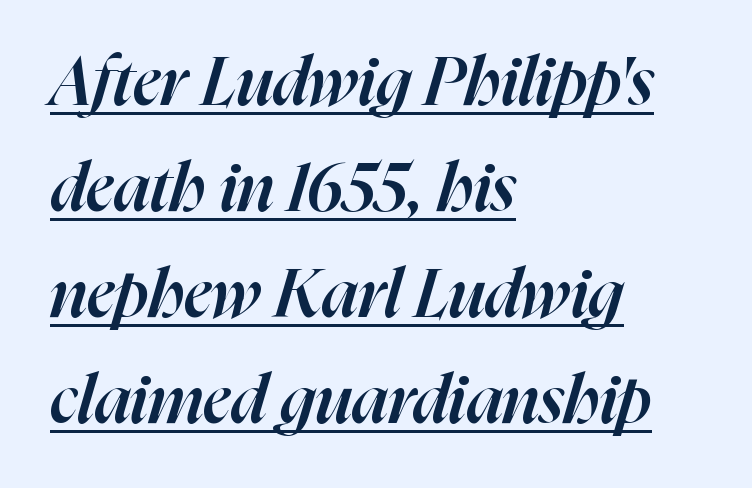
Q: Is the text bold? A: Semi-bold.
Q: Is the text italic (slanted)? A: Yes, it leans right by about 16 degrees.
Q: Is the text underlined? A: Yes.
Q: How is the paragraph aligned? A: Left-aligned.
Q: Is the spacing between letters normal or unusually wide? A: Normal.
Q: Is the spacing between lines tight, normal or loose? A: Normal.
Q: Width (condensed, normal, or wide)? A: Normal.
Q: Stroke contrast? A: High.
Q: x-height? A: Medium.
Q: Monospaced? A: No.
